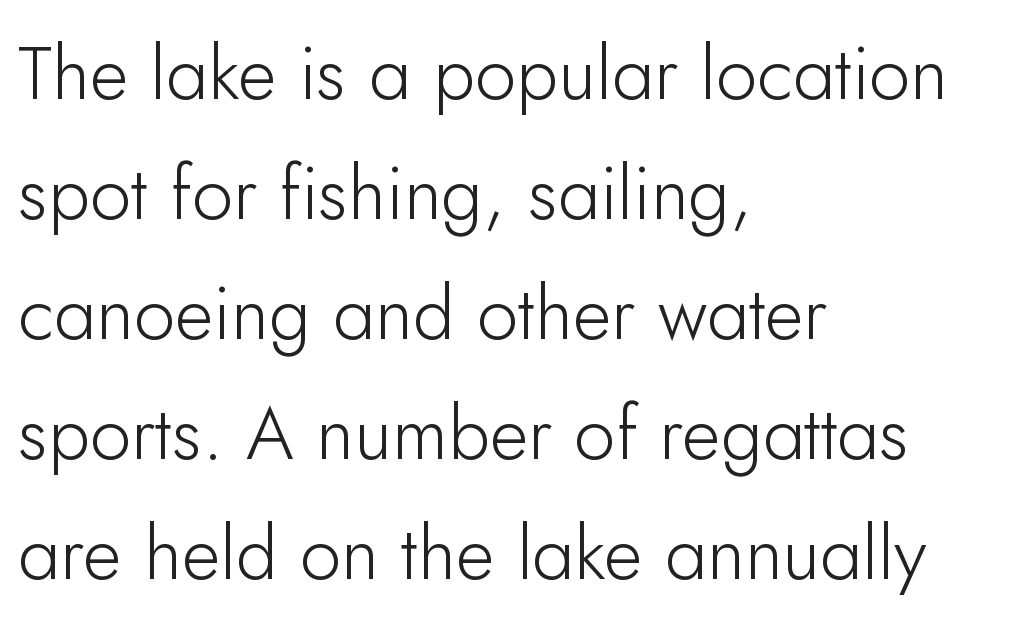
The image shows 75 px light sans-serif type, upright; set left-aligned, normal line spacing (1.6x), normal letter spacing, not underlined; low stroke contrast and a small x-height.
